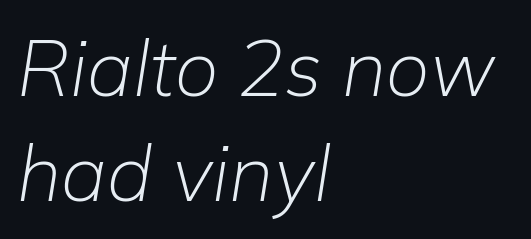
Q: Is the text bold? A: No.
Q: Is the text italic (slanted)? A: Yes, it leans right by about 9 degrees.
Q: Is the text underlined? A: No.
Q: How is the paragraph aligned? A: Left-aligned.
Q: Is the spacing between letters normal or unusually wide? A: Normal.
Q: Is the spacing between lines tight, normal or loose? A: Normal.
Q: Width (condensed, normal, or wide)? A: Normal.
Q: Stroke contrast? A: Low.
Q: x-height? A: Medium.
Q: Monospaced? A: No.
